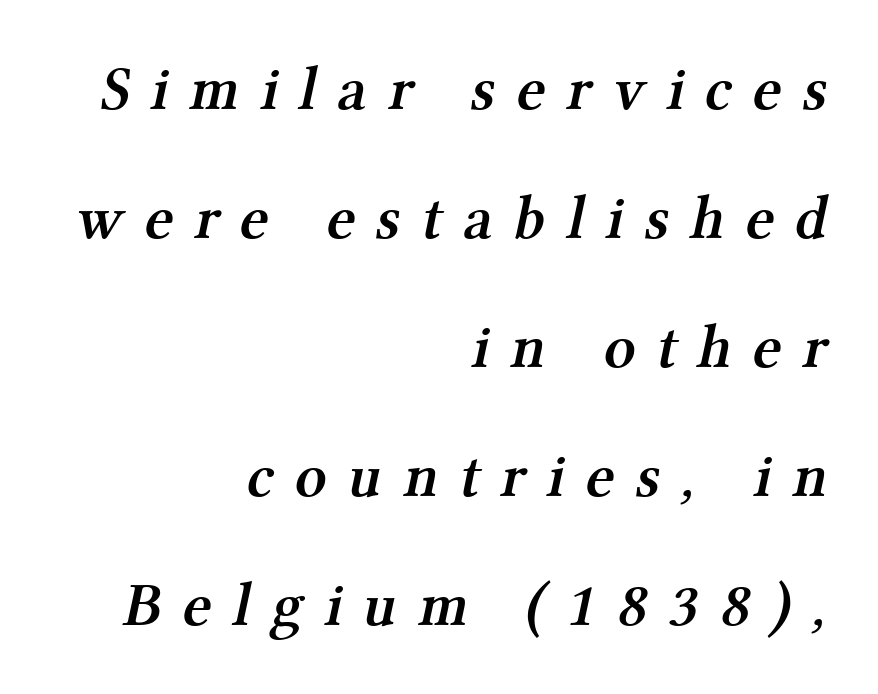
{"serif": "yes", "bold": "semi", "weight": "semibold", "width": "normal", "stroke_contrast": "medium", "x_height": "medium", "monospaced": "no", "underline": "no", "align": "right", "line_spacing": "loose", "line_spacing_ratio": 2.08, "letter_spacing": "wide", "letter_spacing_em": 0.34, "glyph_px": 62}
